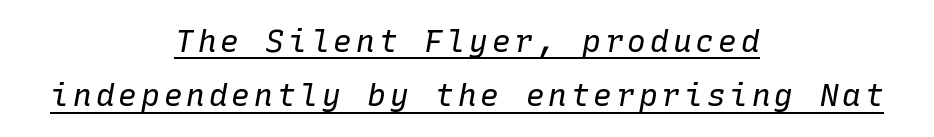
The image shows 31 px regular-weight type, italic (leaning right), monospaced; set centered, line spacing 1.75x, underlined; low stroke contrast and a medium x-height.
